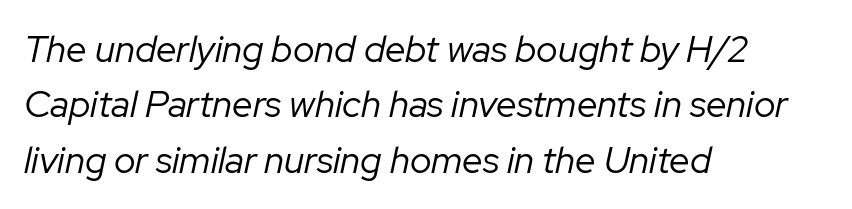
The image shows 37 px regular-weight type, italic (leaning right); set left-aligned, normal line spacing (1.5x), normal letter spacing, not underlined; low stroke contrast and a medium x-height.
